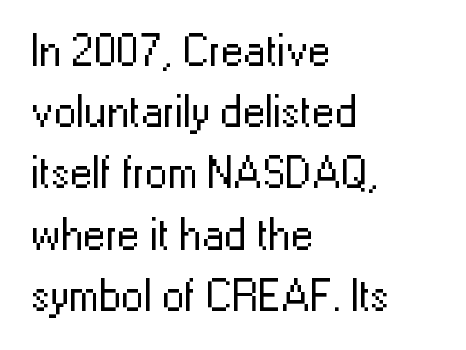
{"serif": "no", "italic": "no", "bold": "no", "weight": "regular", "width": "normal", "stroke_contrast": "low", "x_height": "medium", "monospaced": "no", "underline": "no", "align": "left", "line_spacing": "normal", "line_spacing_ratio": 1.36, "letter_spacing": "normal", "letter_spacing_em": 0.0, "glyph_px": 45}
